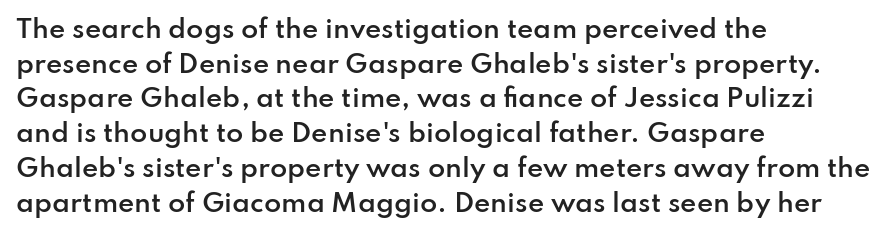
Quick note: underline off. The block of text has a typical density, with ordinary space between rows. Does the lettering tilt? It doesn't — this is upright. Characters follow at the spacing the type designer built in.
